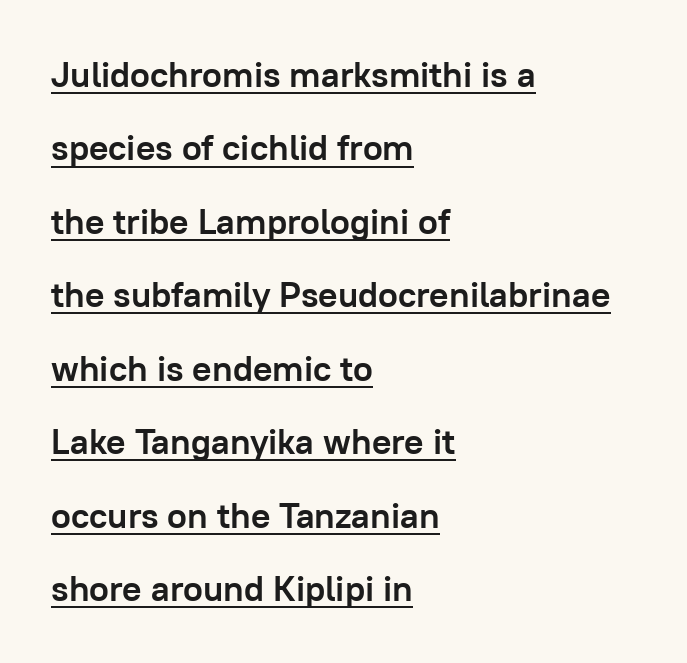
The image shows 36 px semibold sans-serif type, upright; set left-aligned, loose line spacing (2.04x), normal letter spacing, underlined; low stroke contrast and a medium x-height.
